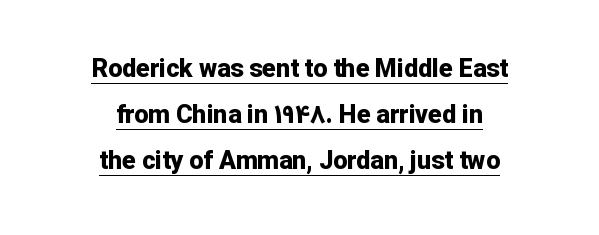
The image shows 25 px bold type, upright; set centered, line spacing 1.85x, normal letter spacing, underlined.
